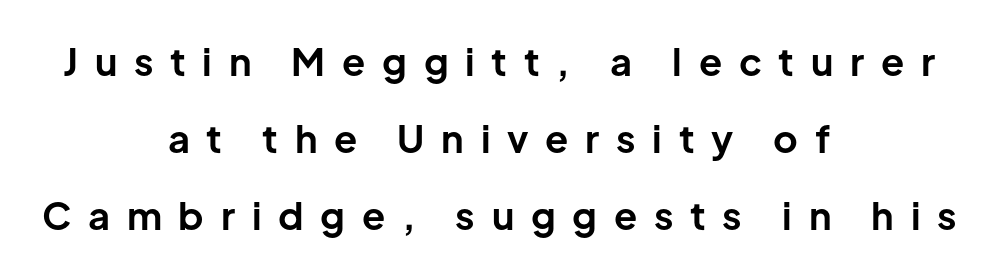
{"serif": "no", "italic": "no", "bold": "yes", "weight": "bold", "width": "normal", "stroke_contrast": "low", "x_height": "medium", "monospaced": "no", "underline": "no", "align": "center", "line_spacing": "loose", "line_spacing_ratio": 2.03, "letter_spacing": "wide", "letter_spacing_em": 0.44, "glyph_px": 38}
